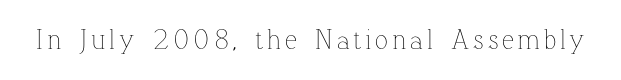
{"italic": "no", "bold": "no", "underline": "no", "glyph_px": 27}
